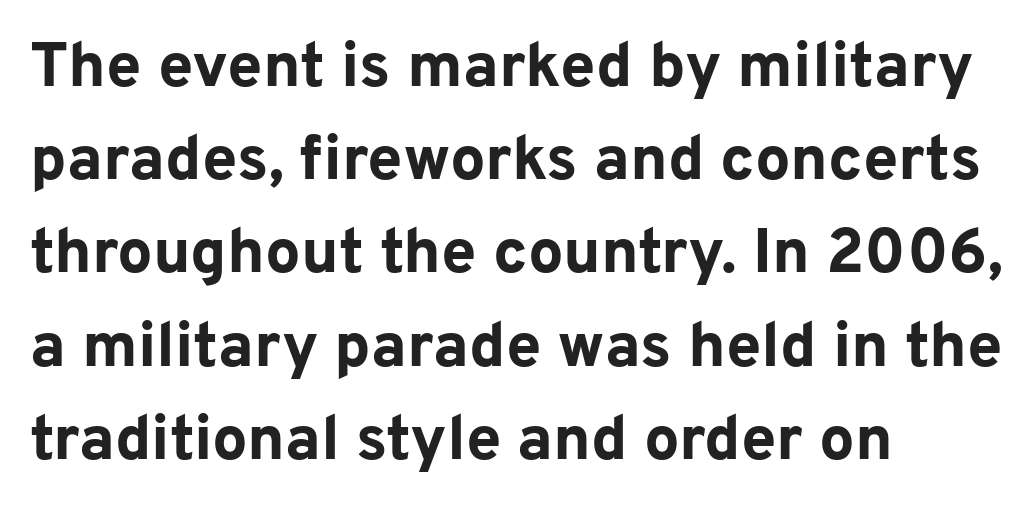
Character widths vary here, with narrow letters taking less room than wide ones. The glyphs have the mass of a bold cut. Compared with typical body copy, the letter spacing here is the same. The type family on display is of the sans-serif kind.
